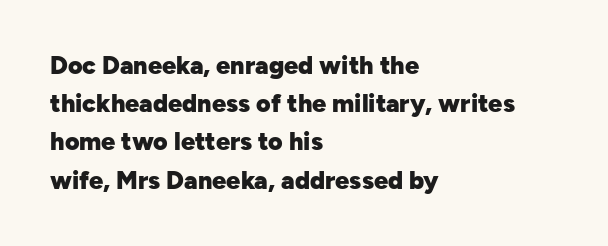
Lines of text with bare space underneath. Quick note: interline space is typical. The line texture is even and compact thanks to regular tracking. The letters stand straight up with perfectly vertical stems. I'd describe the lettering as bold — thick and assertive.
